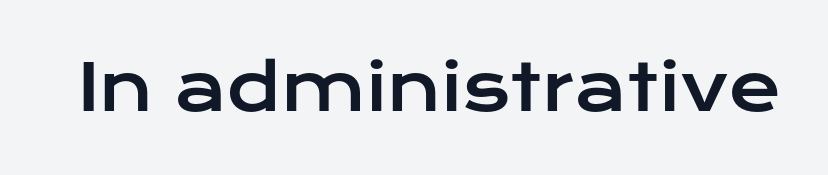
Q: Is the text italic (slanted)? A: No, it is upright.
Q: Is the typeface a serif or a sans-serif typeface? A: Sans-serif.
Q: Is the text underlined? A: No.
Q: Is the spacing between letters normal or unusually wide? A: Normal.
Q: Width (condensed, normal, or wide)? A: Wide.
Q: Stroke contrast? A: Low.
Q: x-height? A: Medium.
Q: Monospaced? A: No.
